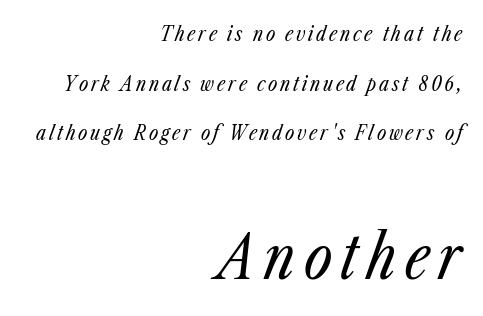
Q: Is the text bold? A: No.
Q: Is the text italic (slanted)? A: Yes, it leans right by about 23 degrees.
Q: Is the text underlined? A: No.
Q: How is the paragraph aligned? A: Right-aligned.
Q: Is the spacing between lines tight, normal or loose? A: Loose.
Q: Which block of text is set in a larger size, the first (top) or the second (bottom)? A: The second (bottom) one.
Q: Width (condensed, normal, or wide)? A: Condensed.
Q: Stroke contrast? A: Low.
Q: x-height? A: Medium.
Q: Monospaced? A: No.
